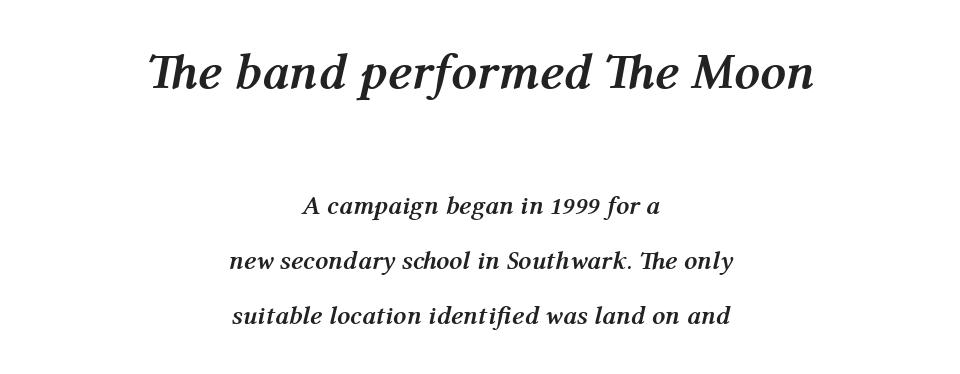
Q: Is the text bold? A: Yes.
Q: Is the text italic (slanted)? A: Yes, it leans right by about 12 degrees.
Q: Is the text underlined? A: No.
Q: How is the paragraph aligned? A: Centered.
Q: Is the spacing between letters normal or unusually wide? A: Normal.
Q: Is the spacing between lines tight, normal or loose? A: Loose.
Q: Which block of text is set in a larger size, the first (top) or the second (bottom)? A: The first (top) one.
Q: Width (condensed, normal, or wide)? A: Normal.
Q: Stroke contrast? A: Medium.
Q: x-height? A: Medium.
Q: Monospaced? A: No.
